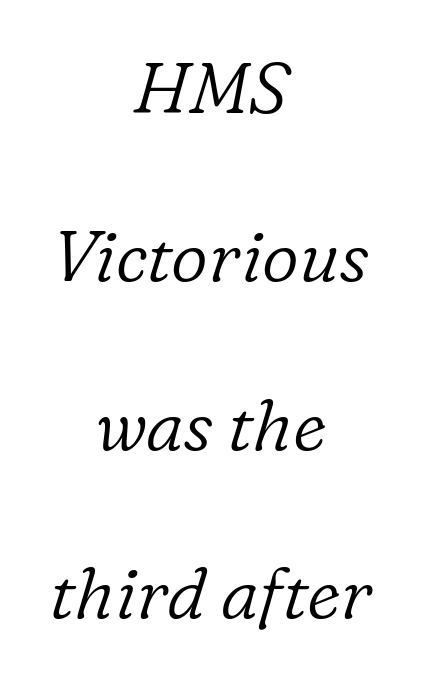
Looking at the ascenders, they clearly lean. Looks like regular typesetting: each glyph gets only the width it needs. The lines are spread far apart with generous leading. Heft: none added — not bold.
